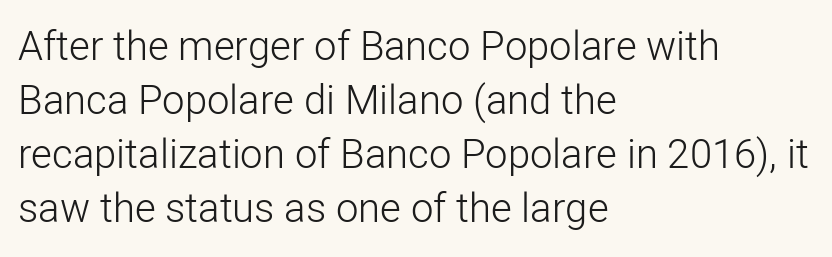
Varying glyph widths throughout — classic text-font behaviour. Unlike italic type, these characters show no tilt at all. Nothing unusual about the tracking: characters are spaced as the font intends. Letters have the restrained weight of plain body copy at most. This rendering employs a face without finishing strokes, i.e., a sans-serif.
